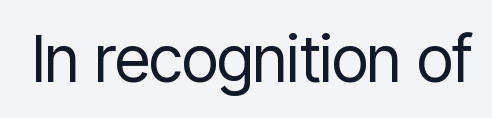
To sum up the face: it is a sans, with no serifs. These lines were composed using upright roman letters. Weight: in the light-to-regular range. Looks like regular typesetting: each glyph gets only the width it needs. The space beneath each line is pristine and unruled.
